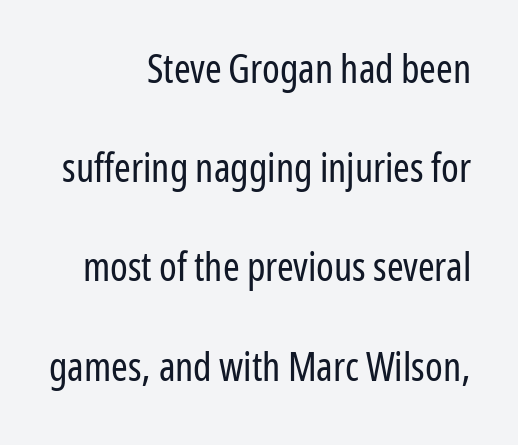
The image shows 40 px regular-weight, condensed sans-serif type, upright; set right-aligned, loose line spacing (2.48x), normal letter spacing, not underlined; low stroke contrast and a medium x-height.
